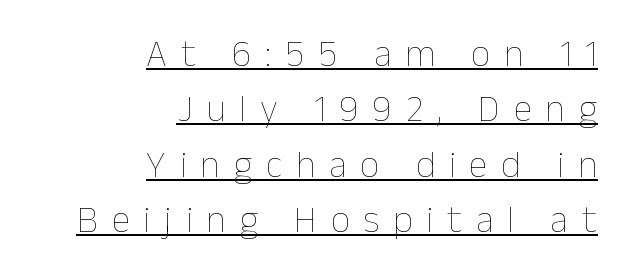
The image shows 38 px thin type, upright; set right-aligned, normal line spacing (1.46x), unusually wide letter spacing (+0.36 em), underlined; low stroke contrast and a medium x-height.
